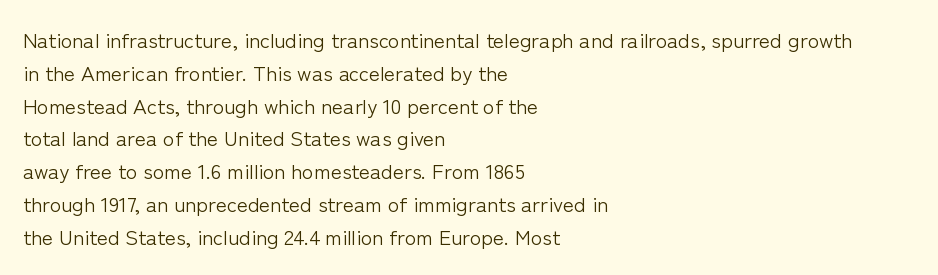
Q: Is the text bold? A: No.
Q: Is the text italic (slanted)? A: No, it is upright.
Q: Is the text underlined? A: No.
Q: How is the paragraph aligned? A: Left-aligned.
Q: Is the spacing between letters normal or unusually wide? A: Normal.
Q: Is the spacing between lines tight, normal or loose? A: Normal.
